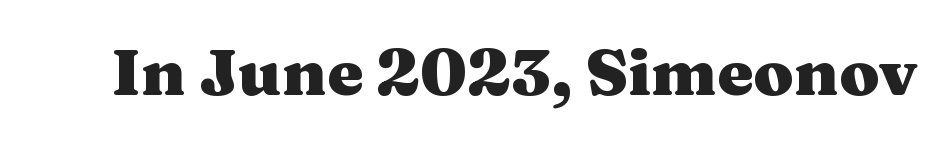
A typesetter would mark this as roman, not italic. A typesetter would call this proportional, since set widths differ per character. You'd pick this weight for a headline — it's a proper bold. Quick note: underline off. The letters sit at their default tracking, neither squeezed nor spread.
